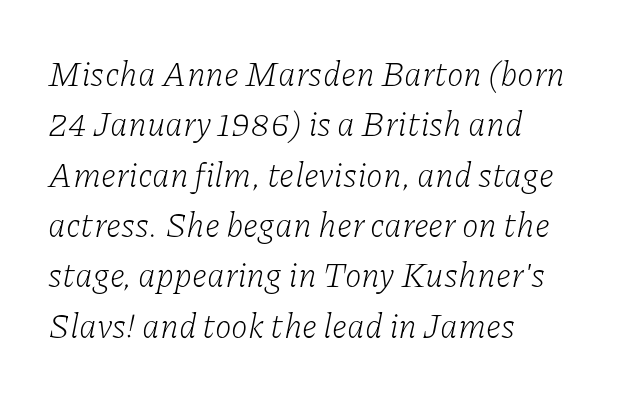
{"serif": "yes", "italic": "yes", "lean": "right", "slant_degrees": 11, "bold": "no", "weight": "light", "width": "normal", "stroke_contrast": "low", "x_height": "medium", "monospaced": "no", "underline": "no", "align": "left", "line_spacing": "normal", "line_spacing_ratio": 1.48, "letter_spacing": "normal", "letter_spacing_em": 0.0, "glyph_px": 34}
